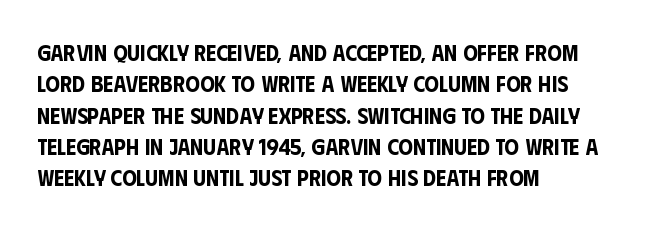
Q: Is the text italic (slanted)? A: No, it is upright.
Q: Is the text underlined? A: No.
Q: How is the paragraph aligned? A: Left-aligned.
Q: Is the spacing between letters normal or unusually wide? A: Normal.
Q: Is the spacing between lines tight, normal or loose? A: Normal.
